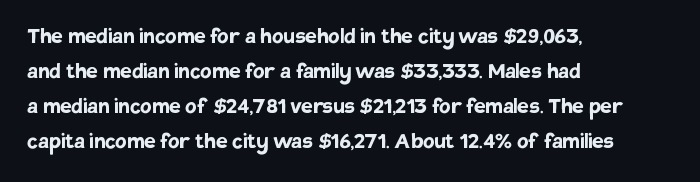
Q: Is the text bold? A: Yes.
Q: Is the text italic (slanted)? A: No, it is upright.
Q: Is the text underlined? A: No.
Q: How is the paragraph aligned? A: Left-aligned.
Q: Is the spacing between letters normal or unusually wide? A: Normal.
Q: Is the spacing between lines tight, normal or loose? A: Normal.
